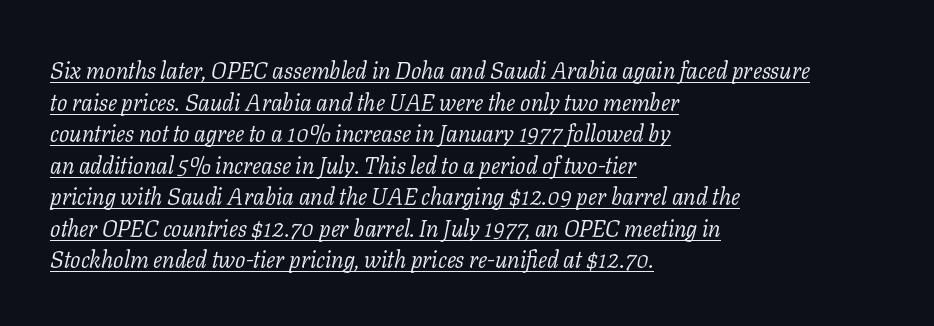
Compared with undecorated copy, this sample adds a rule below the words. Stem width sits at or under what a default text font uses. Leading matches the norm, producing a regular column. Italic? Definitely — the glyphs are oblique.
